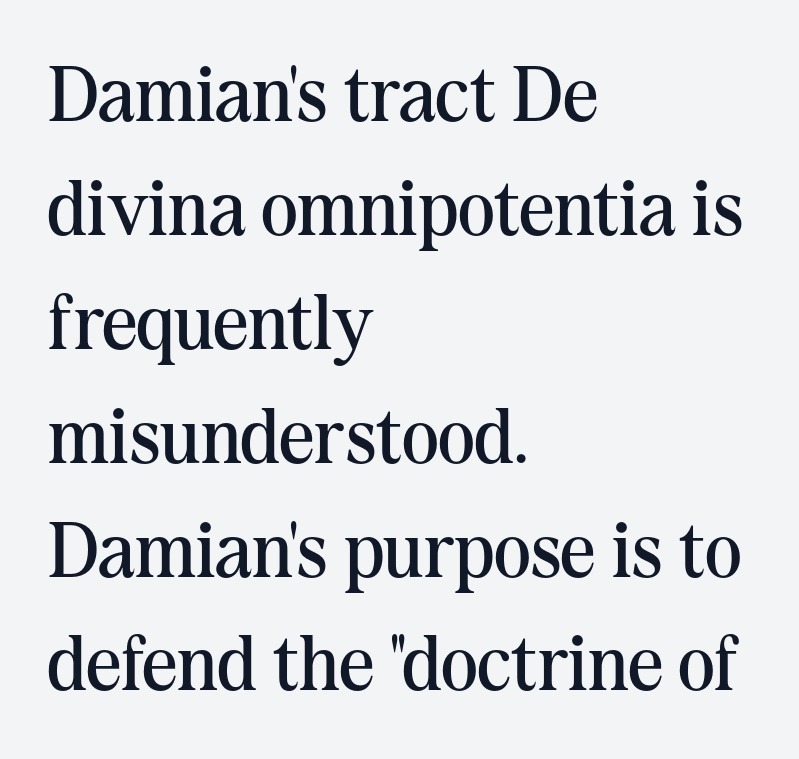
The axis of the letterforms is exactly vertical. The letters look calm and open, with moderate or lighter stems. Line spacing here is normal. This rendering employs a face with finishing strokes, i.e., a serif.
